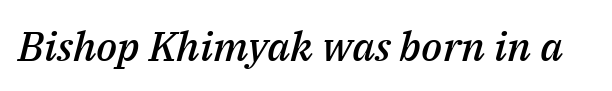
{"italic": "yes", "lean": "right", "slant_degrees": 14, "bold": "semi", "weight": "semibold", "width": "normal", "stroke_contrast": "medium", "x_height": "medium", "monospaced": "no", "underline": "no", "letter_spacing": "normal", "letter_spacing_em": 0.0, "glyph_px": 41}
